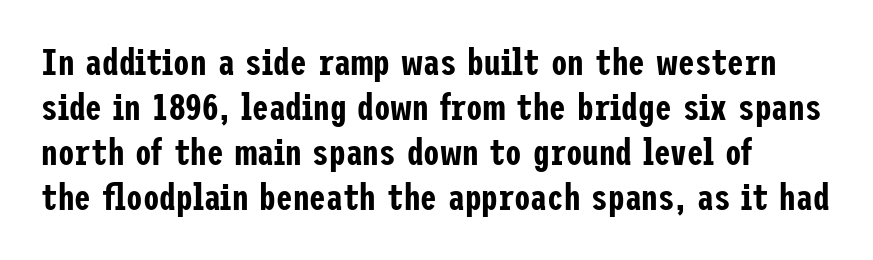
This sample uses an upright cut, with every glyph sitting square on the baseline. These lines keep a tight, regular rhythm from letter to letter. Line beginnings align vertically; line endings do not. Does the type have serifs? No, each stem ends abruptly. Has an underline been added? It has not.
